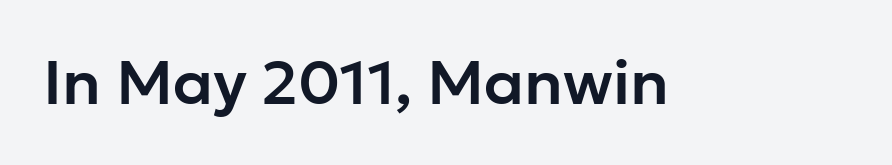
The image shows 62 px sans-serif type, upright; set normal letter spacing, not underlined; low stroke contrast and a medium x-height.
